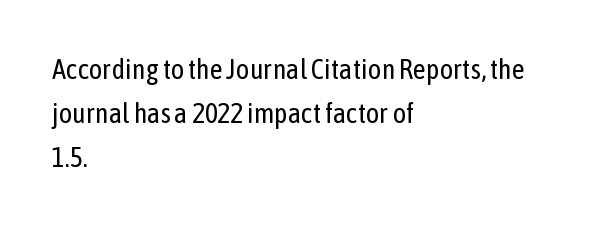
The image shows 28 px regular-weight, condensed sans-serif type, upright; set left-aligned, normal line spacing (1.57x), normal letter spacing, not underlined; low stroke contrast and a medium x-height.
